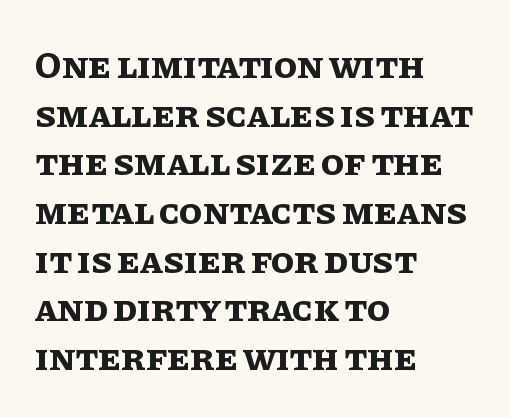
{"italic": "no", "bold": "yes", "weight": "bold", "width": "normal", "stroke_contrast": "low", "x_height": "large", "monospaced": "no", "underline": "no", "align": "left", "line_spacing": "normal", "line_spacing_ratio": 1.28, "letter_spacing": "normal", "letter_spacing_em": 0.0, "glyph_px": 38}
